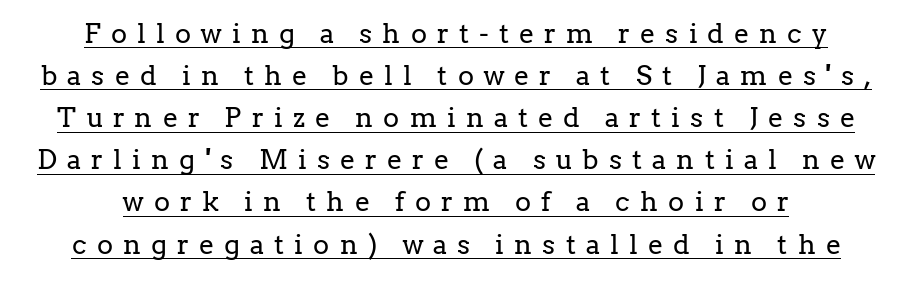
{"italic": "no", "bold": "no", "underline": "yes", "line_spacing": "normal", "line_spacing_ratio": 1.56, "letter_spacing": "wide", "letter_spacing_em": 0.38, "glyph_px": 27}
